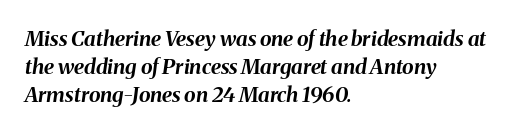
{"italic": "yes", "lean": "right", "slant_degrees": 8, "bold": "yes", "underline": "no", "align": "left", "line_spacing": "normal", "line_spacing_ratio": 1.33, "letter_spacing": "normal", "letter_spacing_em": 0.0, "glyph_px": 21}
